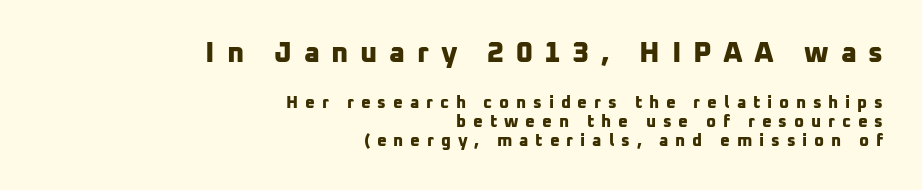
Visually, the top section dominates because its glyphs are scaled up. Chunky letters — that's bold for sure. Note the varied advance widths — an 'i' is clearly narrower than an 'm'. Just letters on the line, the space beneath them empty.
